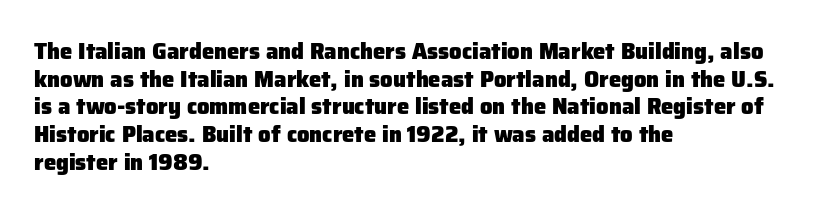
These words are printed bold, with thick strokes throughout. The string is rendered with underlining switched off. What's the leading like? Ordinary, nothing unusual. Tracking value appears to be zero — textbook default spacing. This rendering uses left alignment, leaving the right contour irregular. Every stem runs plumb, perpendicular to the baseline.
